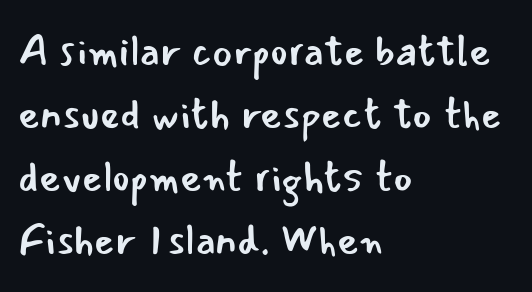
Q: Is the text bold? A: No.
Q: Is the text italic (slanted)? A: No, it is upright.
Q: Is the typeface a serif or a sans-serif typeface? A: Sans-serif.
Q: Is the text underlined? A: No.
Q: How is the paragraph aligned? A: Left-aligned.
Q: Is the spacing between letters normal or unusually wide? A: Normal.
Q: Is the spacing between lines tight, normal or loose? A: Normal.
Q: Width (condensed, normal, or wide)? A: Normal.
Q: Stroke contrast? A: Low.
Q: x-height? A: Small.
Q: Monospaced? A: No.
